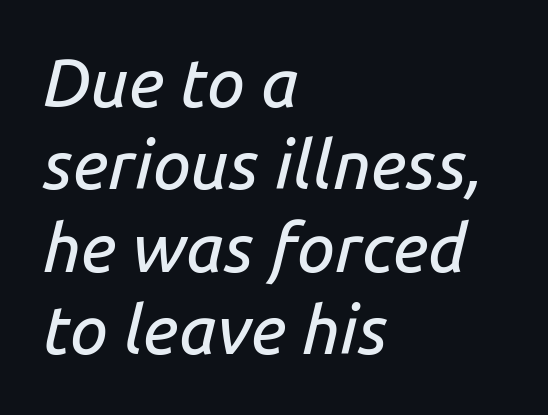
{"italic": "yes", "lean": "right", "slant_degrees": 14, "width": "normal", "stroke_contrast": "low", "x_height": "medium", "monospaced": "no", "underline": "no", "align": "left", "line_spacing_ratio": 1.21, "letter_spacing": "normal", "letter_spacing_em": 0.0, "glyph_px": 68}
